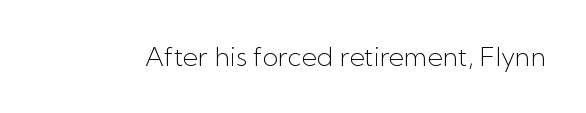
{"italic": "no", "bold": "no", "underline": "no", "letter_spacing": "normal", "letter_spacing_em": 0.0, "glyph_px": 26}
